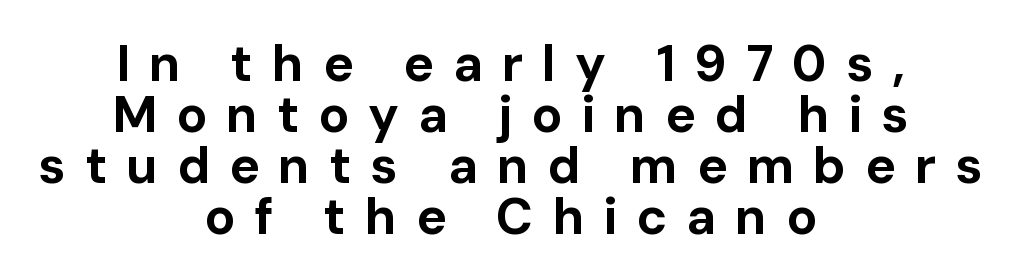
The image shows 51 px bold sans-serif type, upright; set centered, tight line spacing (1.0x), unusually wide letter spacing (+0.37 em), not underlined; low stroke contrast and a medium x-height.
